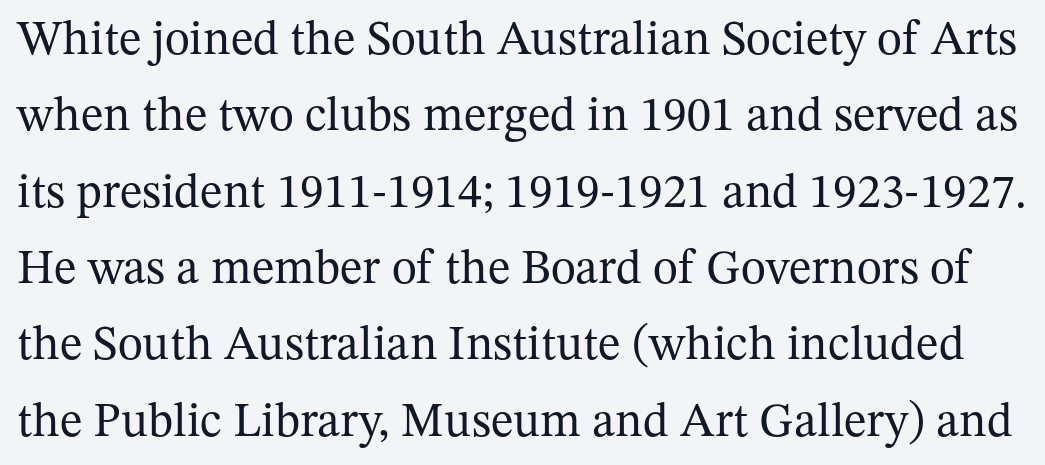
Decoration check: the copy has no underline. A light-to-regular cut is what we see here. The letters advance in unequal steps, a hallmark of proportional type. The vertical gap from one line to the next is medium. Classification — serif. Characters follow at the spacing the type designer built in.
